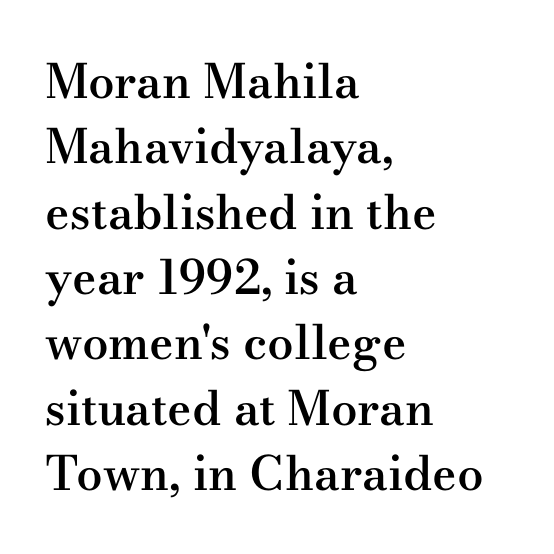
Q: Is the text bold? A: Semi-bold.
Q: Is the text italic (slanted)? A: No, it is upright.
Q: Is the typeface a serif or a sans-serif typeface? A: Serif.
Q: Is the text underlined? A: No.
Q: How is the paragraph aligned? A: Left-aligned.
Q: Is the spacing between letters normal or unusually wide? A: Normal.
Q: Is the spacing between lines tight, normal or loose? A: Normal.
Q: Width (condensed, normal, or wide)? A: Wide.
Q: Stroke contrast? A: Medium.
Q: x-height? A: Small.
Q: Monospaced? A: No.
